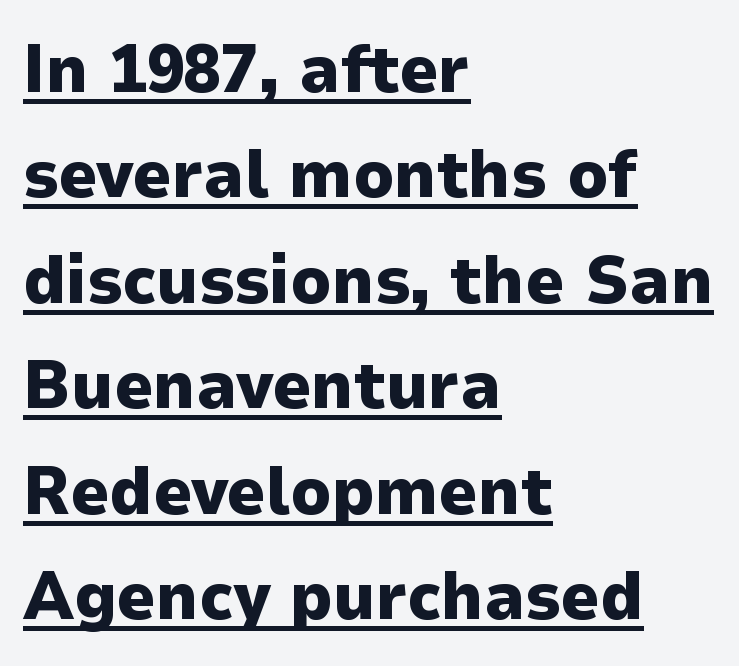
The words here are underlined. Does the lettering tilt? It doesn't — this is upright. Spacing between characters is what you'd get straight out of the box. The text was rendered using a sans face with plain stroke endings. These lines are set flush left with a ragged right edge. These lines are rendered in a variable-pitch font.
